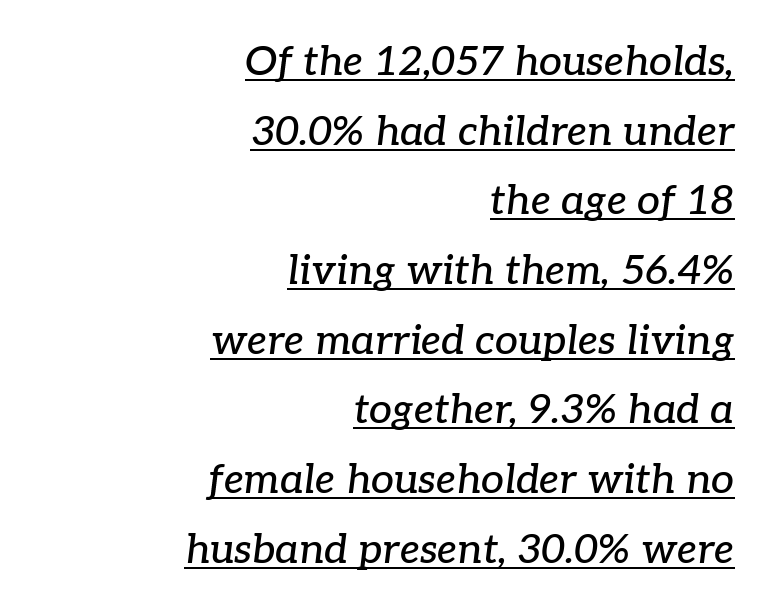
{"serif": "yes", "italic": "yes", "lean": "right", "slant_degrees": 7, "width": "normal", "stroke_contrast": "low", "x_height": "medium", "monospaced": "no", "underline": "yes", "align": "right", "line_spacing": "normal", "line_spacing_ratio": 1.7, "letter_spacing": "normal", "letter_spacing_em": 0.0, "glyph_px": 41}
